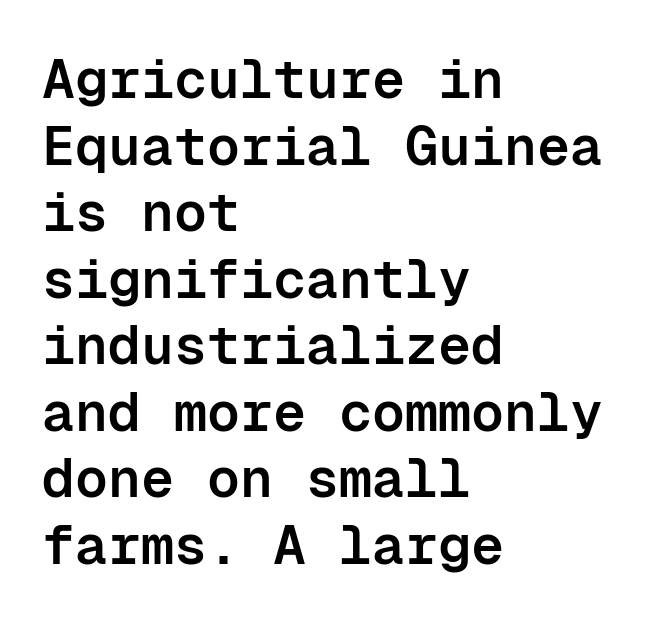
Q: Is the text bold? A: Semi-bold.
Q: Is the text italic (slanted)? A: No, it is upright.
Q: Is the typeface a serif or a sans-serif typeface? A: Sans-serif.
Q: Is the text underlined? A: No.
Q: How is the paragraph aligned? A: Left-aligned.
Q: Is the spacing between letters normal or unusually wide? A: Normal.
Q: Width (condensed, normal, or wide)? A: Normal.
Q: Stroke contrast? A: Low.
Q: x-height? A: Medium.
Q: Monospaced? A: Yes.
